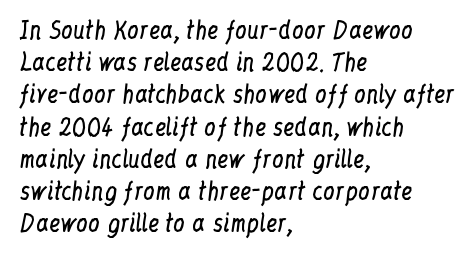
The image shows 23 px text type; set left-aligned, normal line spacing (1.4x), normal letter spacing, not underlined.
